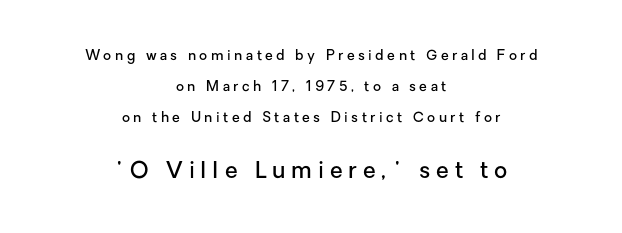
{"italic": "no", "bold": "semi", "underline": "no", "align": "center", "line_spacing": "loose", "line_spacing_ratio": 2.2, "letter_spacing": "wide", "letter_spacing_em": 0.25, "larger_block": "second", "size_ratio": 1.64, "glyph_px": 23}
